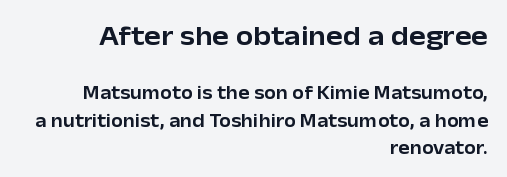
Q: Is the text italic (slanted)? A: No, it is upright.
Q: Is the typeface a serif or a sans-serif typeface? A: Sans-serif.
Q: Is the text underlined? A: No.
Q: How is the paragraph aligned? A: Right-aligned.
Q: Is the spacing between letters normal or unusually wide? A: Normal.
Q: Is the spacing between lines tight, normal or loose? A: Normal.
Q: Which block of text is set in a larger size, the first (top) or the second (bottom)? A: The first (top) one.
Q: Width (condensed, normal, or wide)? A: Normal.
Q: Stroke contrast? A: Low.
Q: x-height? A: Medium.
Q: Monospaced? A: No.
